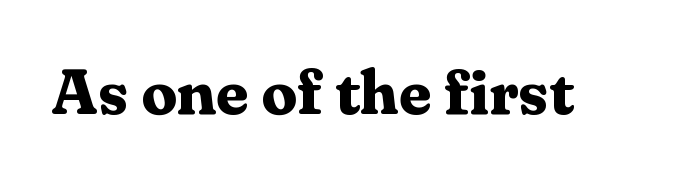
{"serif": "yes", "italic": "no", "bold": "yes", "weight": "bold", "width": "normal", "stroke_contrast": "medium", "x_height": "medium", "monospaced": "no", "underline": "no", "letter_spacing": "normal", "letter_spacing_em": 0.0, "glyph_px": 64}
